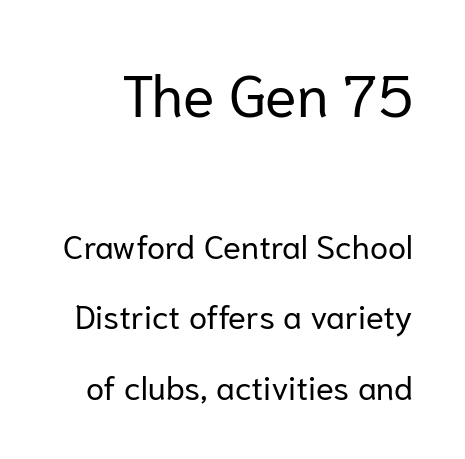
The image shows 58 px regular-weight sans-serif type, upright; set loose line spacing (2.13x), normal letter spacing, not underlined; the first (top) block is 1.76x larger; low stroke contrast and a medium x-height.
